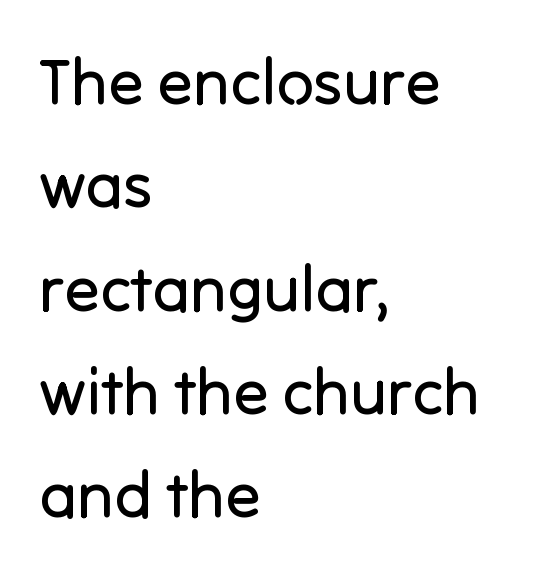
{"serif": "no", "italic": "no", "bold": "no", "weight": "regular", "width": "normal", "stroke_contrast": "low", "x_height": "medium", "monospaced": "no", "underline": "no", "align": "left", "line_spacing": "normal", "line_spacing_ratio": 1.59, "letter_spacing": "normal", "letter_spacing_em": 0.0, "glyph_px": 65}
